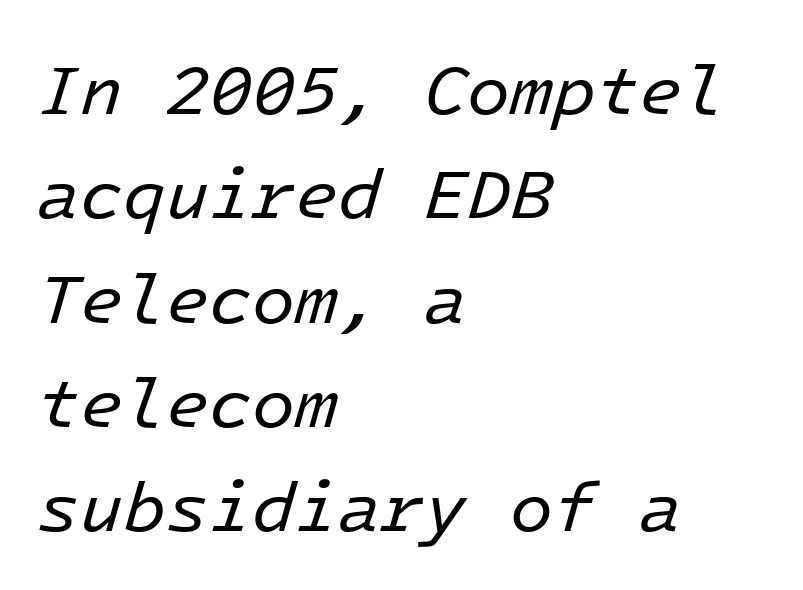
The image shows 70 px regular-weight type, italic (leaning right), monospaced; set left-aligned, normal line spacing (1.49x), normal letter spacing, not underlined; low stroke contrast and a medium x-height.
